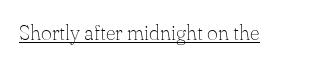
Italic: no, the glyphs are upright roman. You can see a thin bar hugging the bottom of the glyphs. Nothing heavy about these letters — not bold at all. Look at the tracking — it's just the regular setting, nothing added.
